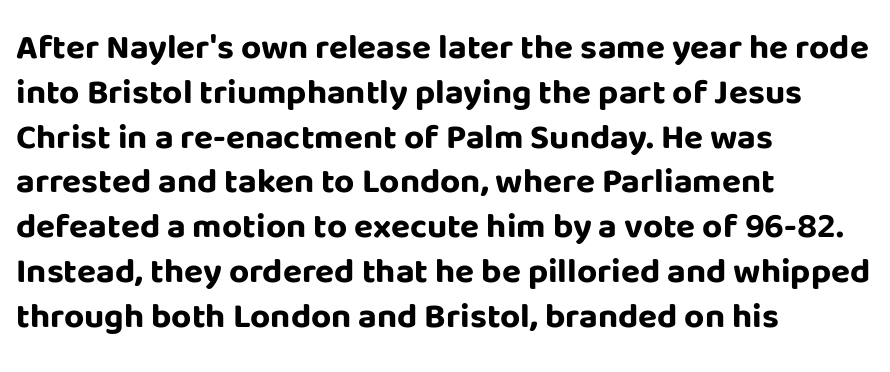
{"serif": "no", "italic": "no", "bold": "yes", "weight": "bold", "width": "normal", "stroke_contrast": "low", "x_height": "large", "monospaced": "no", "underline": "no", "align": "left", "line_spacing": "normal", "line_spacing_ratio": 1.28, "letter_spacing": "normal", "letter_spacing_em": 0.0, "glyph_px": 35}
